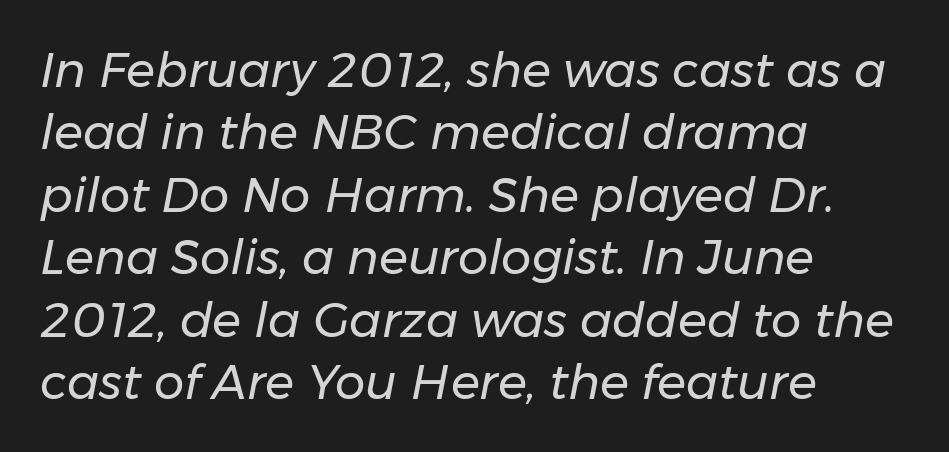
You can tell it's italic because the verticals aren't actually vertical. A normal amount of white space separates one row of letters from the next. A typesetter would call this proportional, since set widths differ per character. The line texture is even and compact thanks to regular tracking. In CSS terms this would be text-align: left. Bare-footed words on every line.
